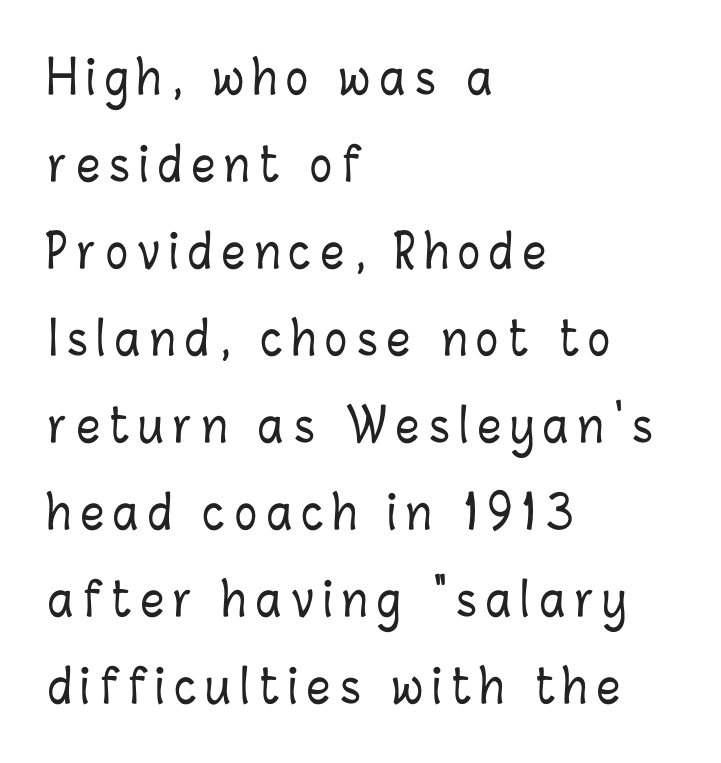
Characters remain perfectly vertical along every line. These lines have a slow, spaced-out rhythm from letter to letter. Underlining? Definitely not there. The letters advance in unequal steps, a hallmark of proportional type.
